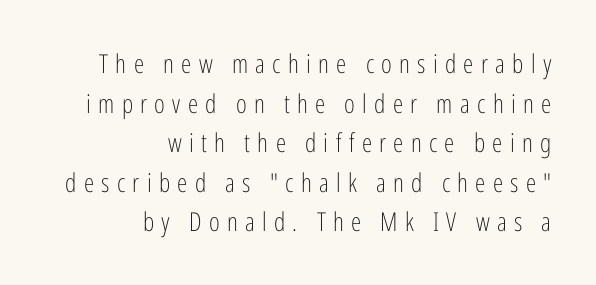
Is the letter spacing exaggerated? Yes — the characters are pushed far apart. Any mark beneath the type? The region is blank. The characters are drawn with everyday or finer stroke widths. The lettering holds an erect, upright posture throughout. The block of text has a typical density, with ordinary space between rows. These lines stack with their right ends in a neat column.
